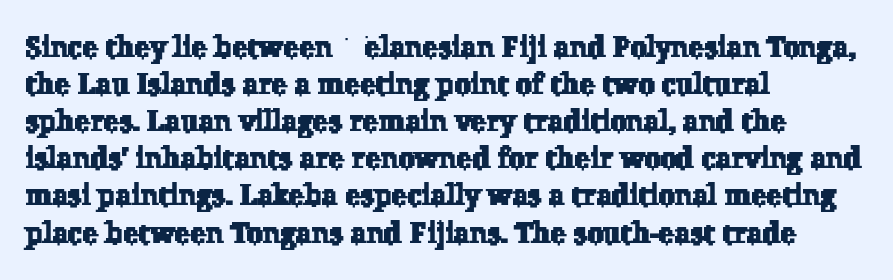
Q: Is the typeface a serif or a sans-serif typeface? A: Serif.
Q: Is the text underlined? A: No.
Q: How is the paragraph aligned? A: Left-aligned.
Q: Is the spacing between letters normal or unusually wide? A: Normal.
Q: Is the spacing between lines tight, normal or loose? A: Normal.
Q: Width (condensed, normal, or wide)? A: Normal.
Q: Stroke contrast? A: Low.
Q: x-height? A: Medium.
Q: Monospaced? A: No.
